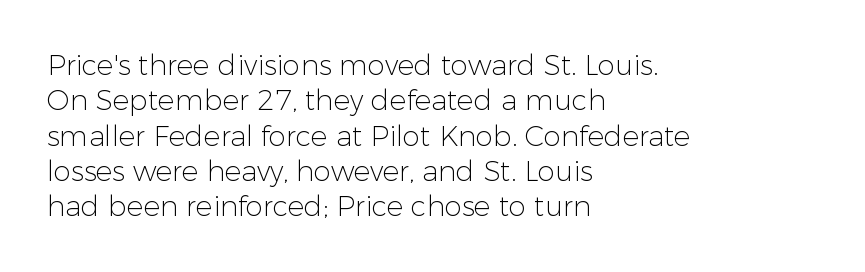
{"serif": "no", "italic": "no", "bold": "no", "weight": "light", "width": "normal", "stroke_contrast": "low", "x_height": "medium", "monospaced": "no", "underline": "no", "align": "left", "line_spacing": "normal", "line_spacing_ratio": 1.26, "letter_spacing": "normal", "letter_spacing_em": 0.0, "glyph_px": 28}
